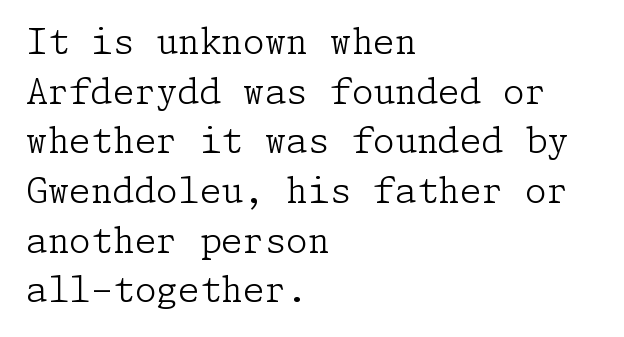
Q: Is the text bold? A: No.
Q: Is the text italic (slanted)? A: No, it is upright.
Q: Is the typeface a serif or a sans-serif typeface? A: Serif.
Q: Is the text underlined? A: No.
Q: How is the paragraph aligned? A: Left-aligned.
Q: Is the spacing between letters normal or unusually wide? A: Normal.
Q: Is the spacing between lines tight, normal or loose? A: Normal.
Q: Width (condensed, normal, or wide)? A: Normal.
Q: Stroke contrast? A: Low.
Q: x-height? A: Medium.
